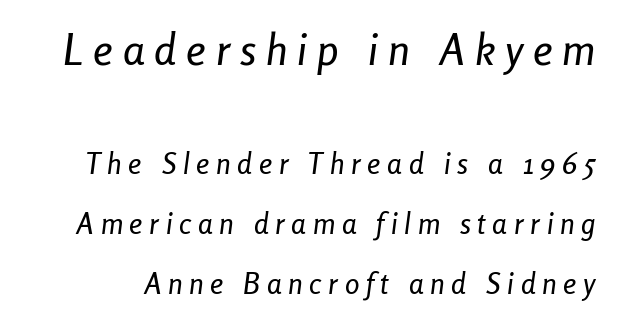
Whoever set this made the first block the dominant, larger element. Is the type slanted? Yes — the strokes lean at a clear angle. The line-height multiplier appears high, well above default. A typesetter would call this heavily tracked-out type.
